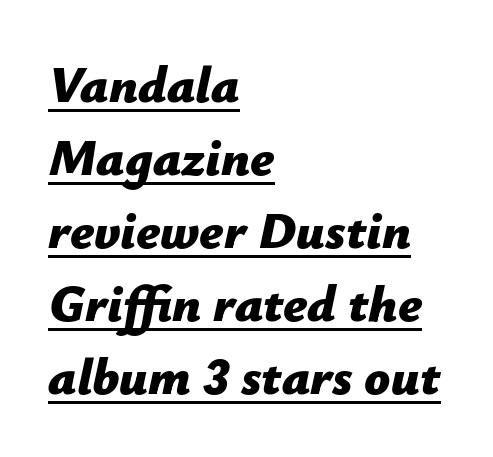
The image shows 51 px bold type, italic (leaning right); set left-aligned, normal line spacing (1.43x), normal letter spacing, underlined; low stroke contrast and a medium x-height.
